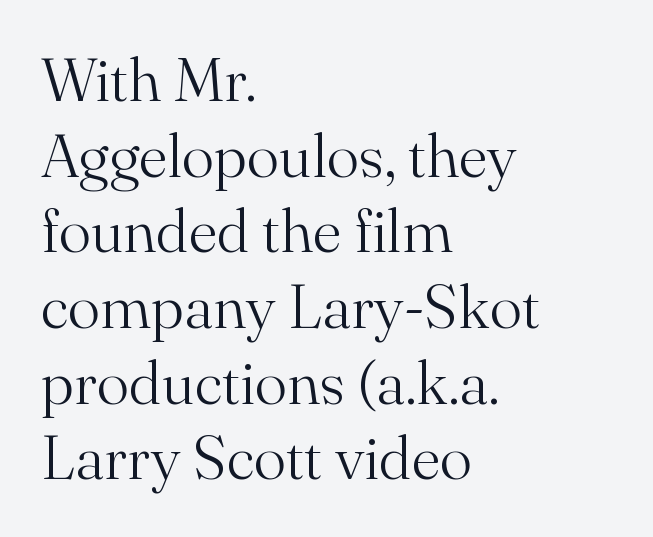
{"serif": "yes", "italic": "no", "bold": "no", "weight": "light", "width": "normal", "stroke_contrast": "medium", "x_height": "small", "monospaced": "no", "underline": "no", "align": "left", "line_spacing_ratio": 1.24, "letter_spacing": "normal", "letter_spacing_em": 0.0, "glyph_px": 61}
